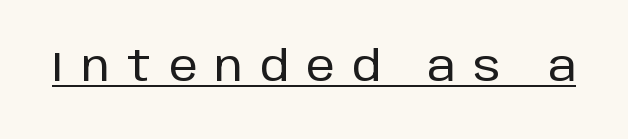
The image shows 41 px sans-serif type, upright; set unusually wide letter spacing (+0.43 em), underlined; low stroke contrast and a large x-height.
